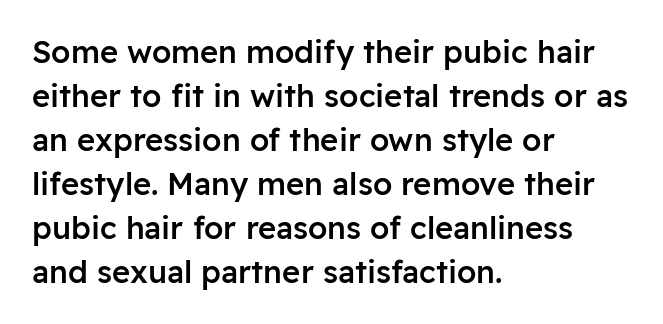
Q: Is the text bold? A: Semi-bold.
Q: Is the text italic (slanted)? A: No, it is upright.
Q: Is the typeface a serif or a sans-serif typeface? A: Sans-serif.
Q: Is the text underlined? A: No.
Q: How is the paragraph aligned? A: Left-aligned.
Q: Is the spacing between letters normal or unusually wide? A: Normal.
Q: Is the spacing between lines tight, normal or loose? A: Normal.
Q: Width (condensed, normal, or wide)? A: Normal.
Q: Stroke contrast? A: Low.
Q: x-height? A: Medium.
Q: Monospaced? A: No.
